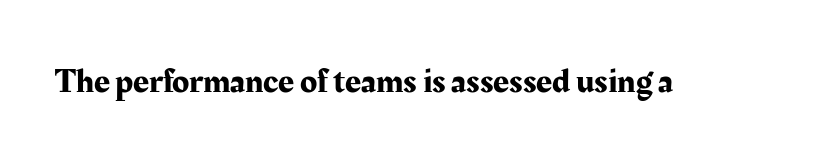
Q: Is the text italic (slanted)? A: No, it is upright.
Q: Is the typeface a serif or a sans-serif typeface? A: Serif.
Q: Is the text underlined? A: No.
Q: Is the spacing between letters normal or unusually wide? A: Normal.
Q: Width (condensed, normal, or wide)? A: Normal.
Q: Stroke contrast? A: Medium.
Q: x-height? A: Medium.
Q: Monospaced? A: No.
